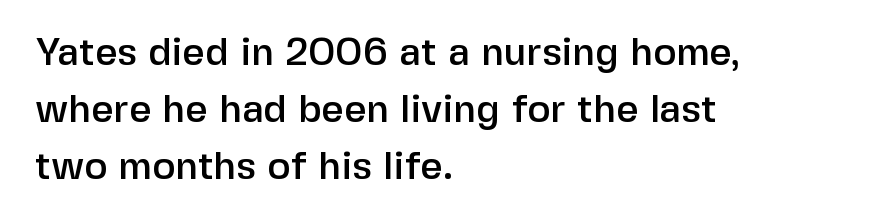
{"serif": "no", "italic": "no", "width": "normal", "stroke_contrast": "low", "x_height": "medium", "monospaced": "no", "underline": "no", "align": "left", "line_spacing": "normal", "line_spacing_ratio": 1.46, "letter_spacing": "normal", "letter_spacing_em": 0.0, "glyph_px": 39}
